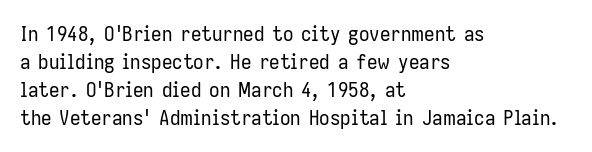
The image shows 21 px text type, upright; set left-aligned, normal line spacing (1.34x), normal letter spacing, not underlined.
